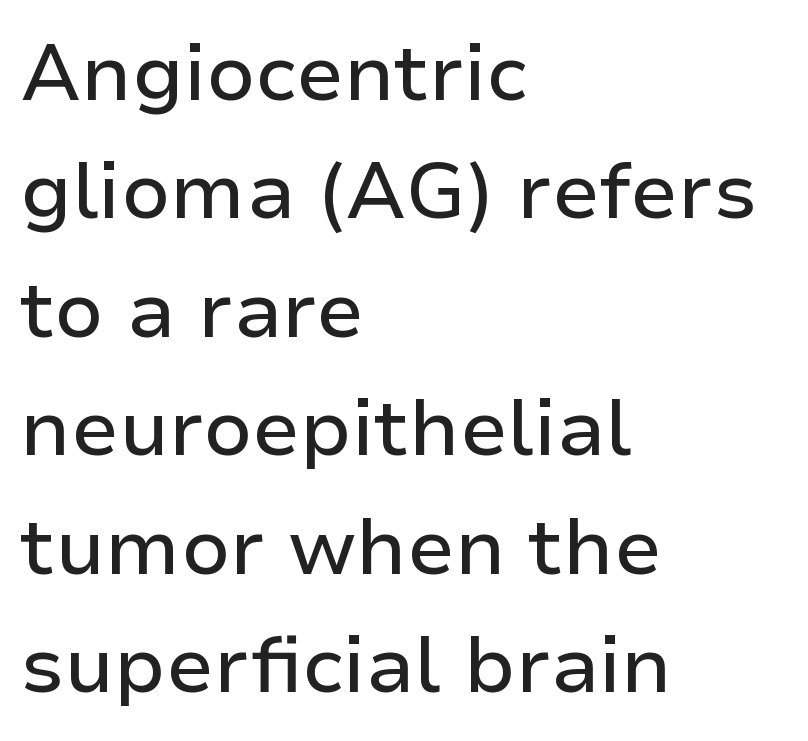
Visually the block forms a straight wall on the left and a jagged coastline on the right. Is there much room between lines? A standard amount, neither cramped nor airy. To sum up the face: it is a sans, with no serifs. Tracking here is standard; glyphs follow each other at the usual distance. Do the letters lean? They stand straight. Any mark beneath the type? The region is blank.
